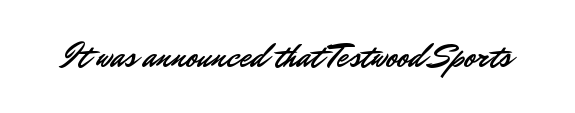
Q: Is the text italic (slanted)? A: Yes.
Q: Is the typeface a serif or a sans-serif typeface? A: Sans-serif.
Q: Is the text underlined? A: No.
Q: Is the spacing between letters normal or unusually wide? A: Normal.
Q: Width (condensed, normal, or wide)? A: Normal.
Q: Stroke contrast? A: Low.
Q: x-height? A: Small.
Q: Monospaced? A: No.
